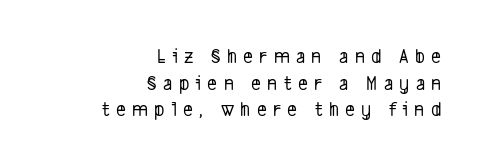
Bare-footed words on every line. Each word looks stretched out because of the extra space between its letters. Short and long lines alike share a common ending point at right. If you measured baseline to baseline, you'd find a middling distance.
